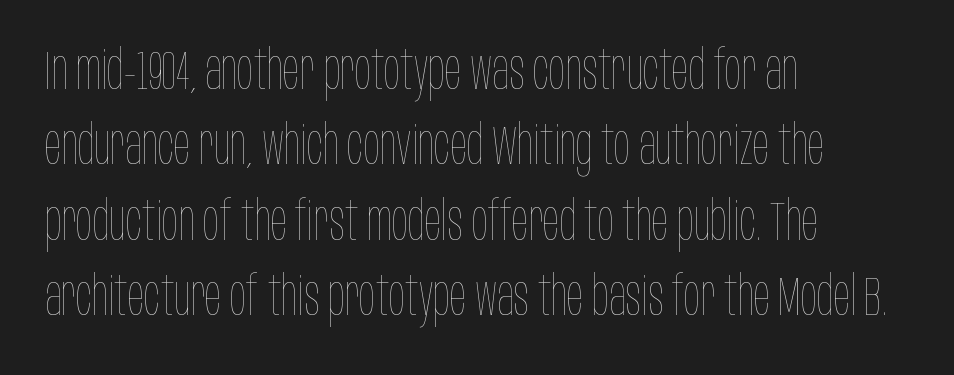
Q: Is the text bold? A: No.
Q: Is the text italic (slanted)? A: No, it is upright.
Q: Is the text underlined? A: No.
Q: How is the paragraph aligned? A: Left-aligned.
Q: Is the spacing between letters normal or unusually wide? A: Normal.
Q: Is the spacing between lines tight, normal or loose? A: Normal.
Q: Width (condensed, normal, or wide)? A: Condensed.
Q: Stroke contrast? A: Low.
Q: x-height? A: Large.
Q: Monospaced? A: No.
